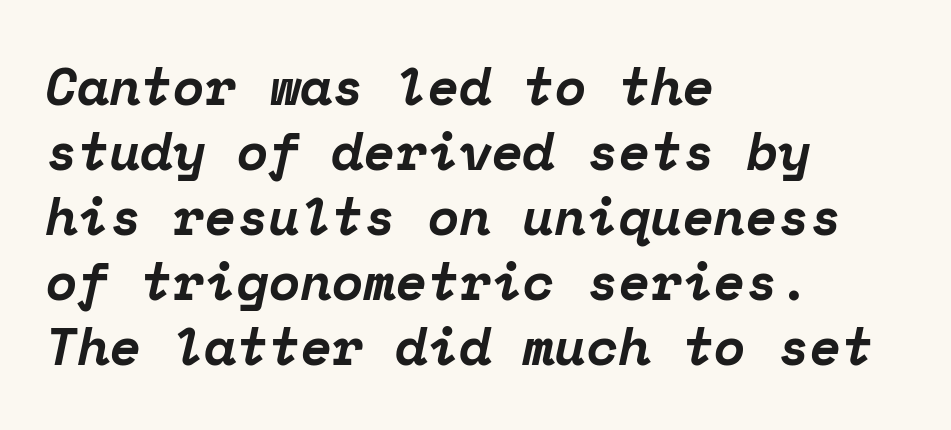
{"serif": "yes", "italic": "yes", "lean": "right", "slant_degrees": 12, "bold": "yes", "weight": "bold", "width": "normal", "stroke_contrast": "low", "x_height": "medium", "monospaced": "yes", "underline": "no", "align": "left", "line_spacing": "normal", "line_spacing_ratio": 1.25, "letter_spacing": "normal", "letter_spacing_em": 0.0, "glyph_px": 52}
